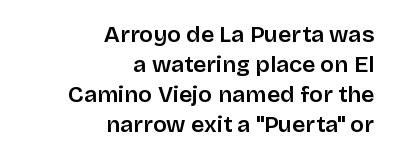
Q: Is the text bold? A: Semi-bold.
Q: Is the text italic (slanted)? A: No, it is upright.
Q: Is the text underlined? A: No.
Q: How is the paragraph aligned? A: Right-aligned.
Q: Is the spacing between letters normal or unusually wide? A: Normal.
Q: Is the spacing between lines tight, normal or loose? A: Normal.
